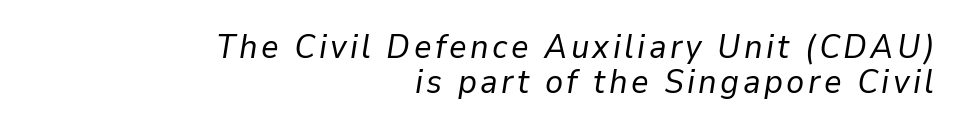
Q: Is the text bold? A: No.
Q: Is the text italic (slanted)? A: Yes, it leans right by about 9 degrees.
Q: Is the text underlined? A: No.
Q: How is the paragraph aligned? A: Right-aligned.
Q: Is the spacing between lines tight, normal or loose? A: Tight.
Q: Width (condensed, normal, or wide)? A: Normal.
Q: Stroke contrast? A: Low.
Q: x-height? A: Medium.
Q: Monospaced? A: No.
